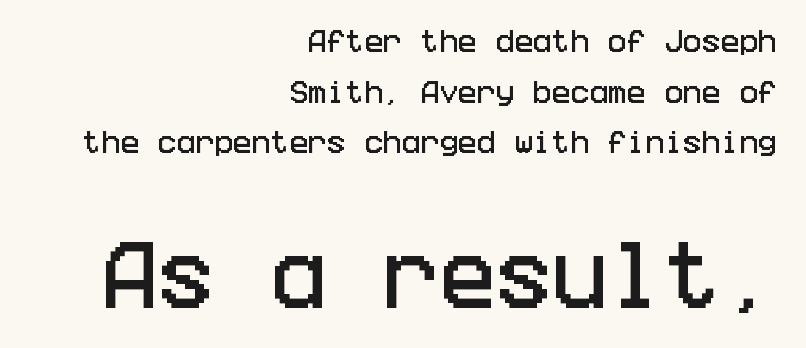
The image shows 75 px condensed sans-serif type, upright; set right-aligned, loose line spacing (2.03x), normal letter spacing, not underlined; the second (bottom) block is 3.0x larger; low stroke contrast and a large x-height.
